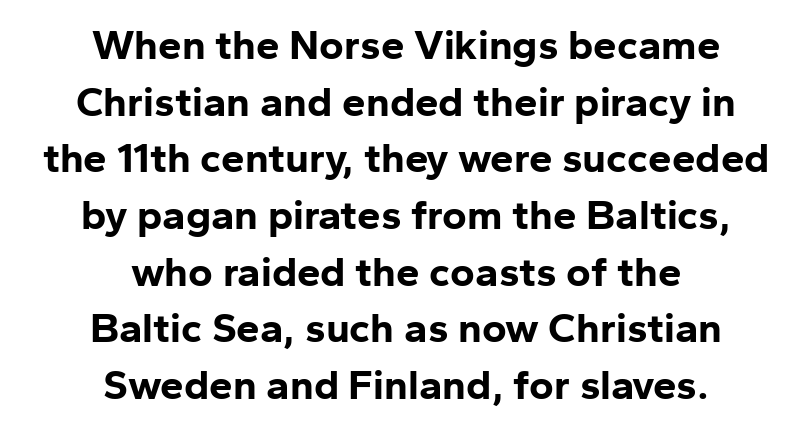
Q: Is the text bold? A: Yes.
Q: Is the text italic (slanted)? A: No, it is upright.
Q: Is the typeface a serif or a sans-serif typeface? A: Sans-serif.
Q: Is the text underlined? A: No.
Q: How is the paragraph aligned? A: Centered.
Q: Is the spacing between letters normal or unusually wide? A: Normal.
Q: Is the spacing between lines tight, normal or loose? A: Normal.
Q: Width (condensed, normal, or wide)? A: Normal.
Q: Stroke contrast? A: Low.
Q: x-height? A: Medium.
Q: Monospaced? A: No.
